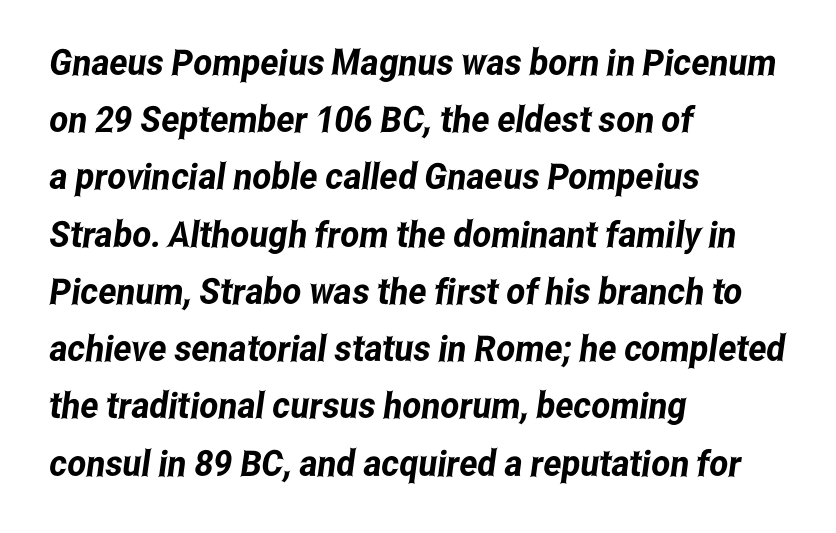
The image shows 36 px condensed sans-serif type; set left-aligned, normal line spacing (1.59x), normal letter spacing, not underlined; low stroke contrast and a medium x-height.
